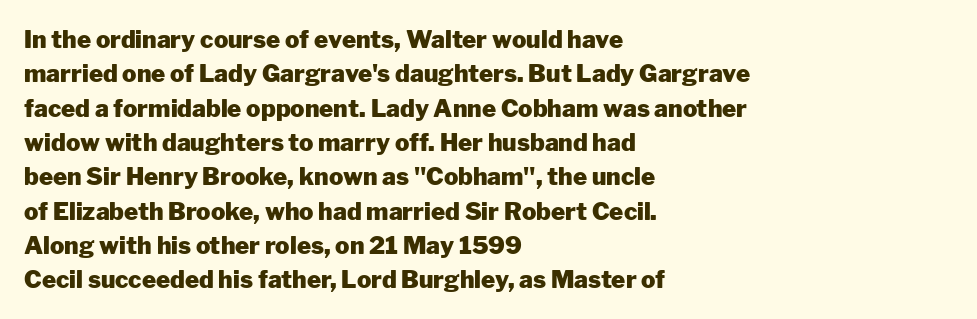
{"italic": "no", "bold": "yes", "underline": "no", "align": "left", "line_spacing": "normal", "line_spacing_ratio": 1.43, "letter_spacing": "normal", "letter_spacing_em": 0.0, "glyph_px": 24}
